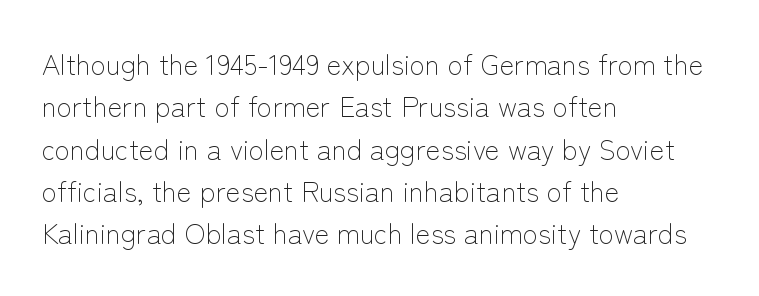
Q: Is the text bold? A: No.
Q: Is the text italic (slanted)? A: No, it is upright.
Q: Is the typeface a serif or a sans-serif typeface? A: Sans-serif.
Q: Is the text underlined? A: No.
Q: How is the paragraph aligned? A: Left-aligned.
Q: Is the spacing between letters normal or unusually wide? A: Normal.
Q: Is the spacing between lines tight, normal or loose? A: Normal.
Q: Width (condensed, normal, or wide)? A: Normal.
Q: Stroke contrast? A: Low.
Q: x-height? A: Medium.
Q: Monospaced? A: No.
